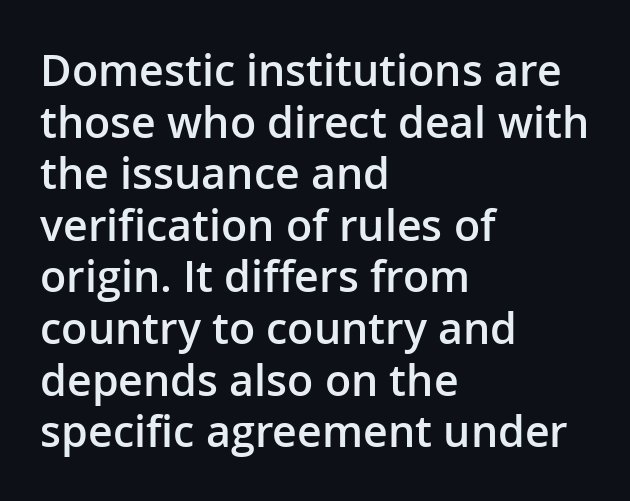
Q: Is the text bold? A: Semi-bold.
Q: Is the text italic (slanted)? A: No, it is upright.
Q: Is the typeface a serif or a sans-serif typeface? A: Sans-serif.
Q: Is the text underlined? A: No.
Q: How is the paragraph aligned? A: Left-aligned.
Q: Is the spacing between letters normal or unusually wide? A: Normal.
Q: Width (condensed, normal, or wide)? A: Normal.
Q: Stroke contrast? A: Low.
Q: x-height? A: Medium.
Q: Monospaced? A: No.
